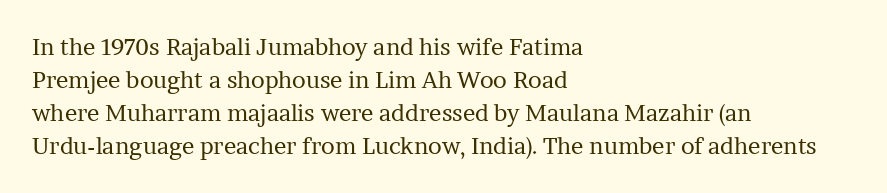
The image shows 23 px text type, upright; set left-aligned, normal line spacing (1.44x), normal letter spacing, not underlined.
